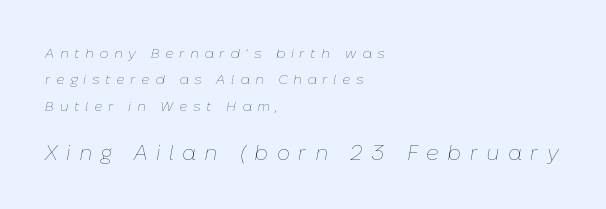
Q: Is the text bold? A: No.
Q: Is the text italic (slanted)? A: Yes, it leans right by about 10 degrees.
Q: Is the text underlined? A: No.
Q: How is the paragraph aligned? A: Left-aligned.
Q: Is the spacing between letters normal or unusually wide? A: Unusually wide.
Q: Which block of text is set in a larger size, the first (top) or the second (bottom)? A: The second (bottom) one.
